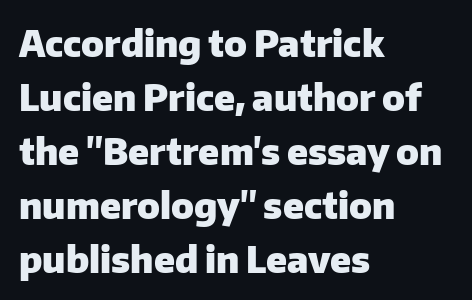
{"serif": "no", "italic": "no", "bold": "yes", "weight": "heavy", "width": "normal", "stroke_contrast": "low", "x_height": "medium", "monospaced": "no", "underline": "no", "align": "left", "line_spacing": "normal", "line_spacing_ratio": 1.5, "letter_spacing": "normal", "letter_spacing_em": 0.0, "glyph_px": 36}
